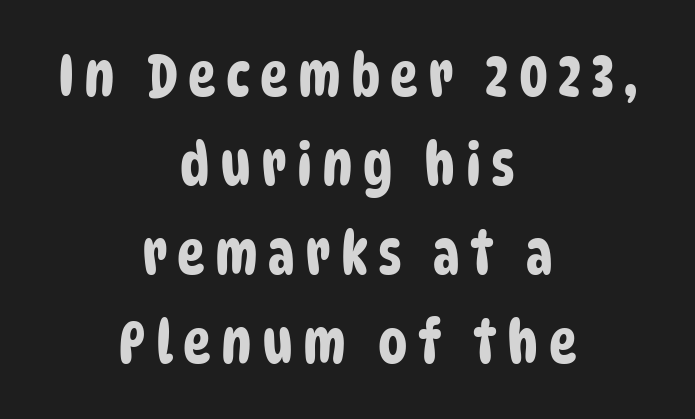
The image shows 59 px condensed sans-serif type; set centered, normal line spacing (1.51x), not underlined; low stroke contrast and a large x-height.
